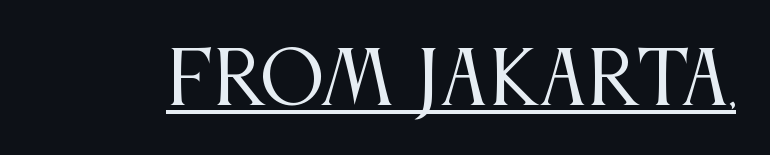
Unlike a clean sans, this face finishes its strokes with serifs. The gaps between neighbouring characters are ordinary and unremarkable. The face looks like a standard text weight, possibly lighter. Looks like regular typesetting: each glyph gets only the width it needs.
